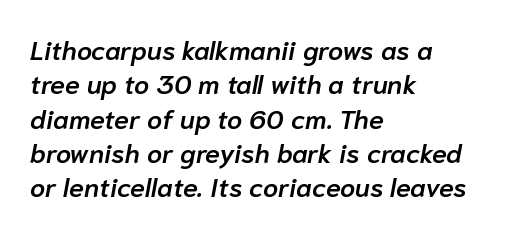
Successive baselines arrive at the customary interval. Spacing between characters is what you'd get straight out of the box. In terms of weight, the rendering is demibold, just under bold. Is the block centered? No — it sits flush against the left margin. The passage shown is not underscored anywhere. Rendered with sloped, italic letterforms.
